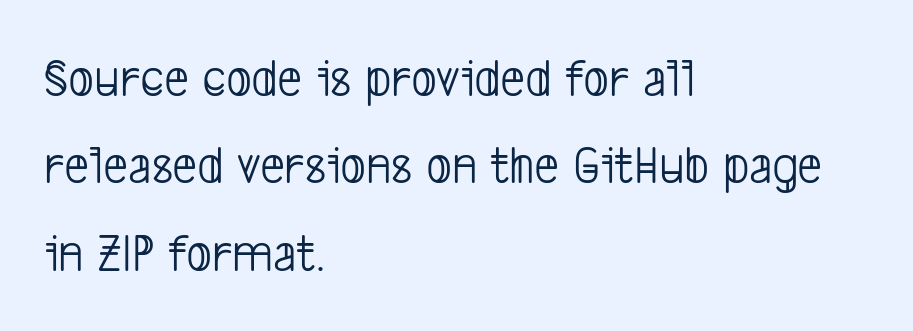
Q: Is the text bold? A: No.
Q: Is the typeface a serif or a sans-serif typeface? A: Sans-serif.
Q: Is the text underlined? A: No.
Q: How is the paragraph aligned? A: Left-aligned.
Q: Is the spacing between letters normal or unusually wide? A: Normal.
Q: Is the spacing between lines tight, normal or loose? A: Normal.
Q: Width (condensed, normal, or wide)? A: Condensed.
Q: Stroke contrast? A: Low.
Q: x-height? A: Medium.
Q: Monospaced? A: No.
